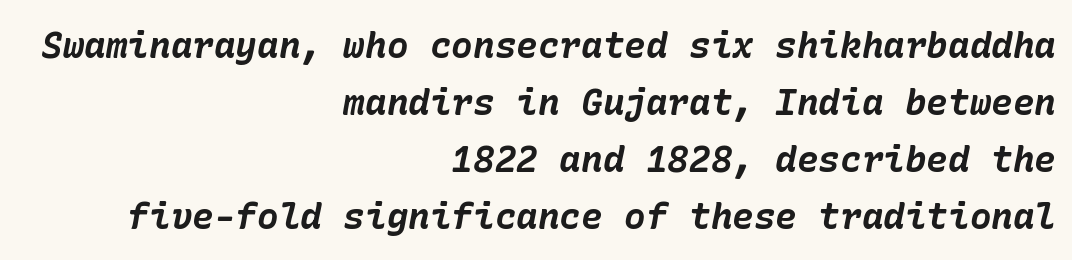
Q: Is the text bold? A: Yes.
Q: Is the text italic (slanted)? A: Yes, it leans right by about 10 degrees.
Q: Is the text underlined? A: No.
Q: How is the paragraph aligned? A: Right-aligned.
Q: Is the spacing between letters normal or unusually wide? A: Normal.
Q: Is the spacing between lines tight, normal or loose? A: Normal.
Q: Width (condensed, normal, or wide)? A: Normal.
Q: Stroke contrast? A: Low.
Q: x-height? A: Medium.
